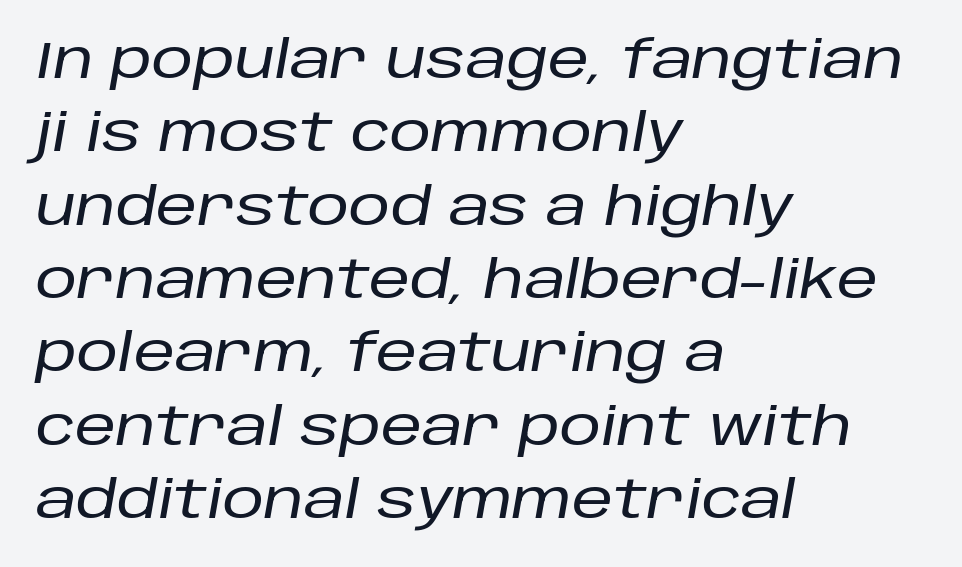
The image shows 52 px text type, italic (leaning right); set left-aligned, normal line spacing (1.41x), normal letter spacing, not underlined; low stroke contrast and a large x-height.
